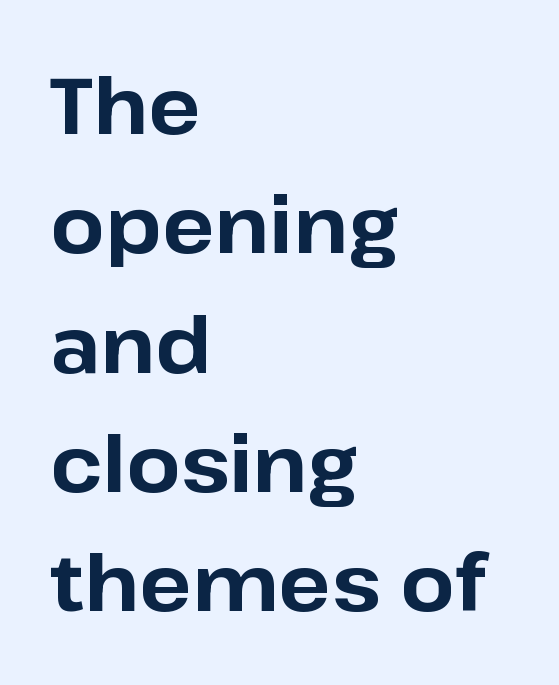
{"serif": "no", "italic": "no", "bold": "yes", "weight": "bold", "width": "normal", "stroke_contrast": "low", "x_height": "medium", "monospaced": "no", "underline": "no", "align": "left", "line_spacing": "normal", "line_spacing_ratio": 1.53, "letter_spacing": "normal", "letter_spacing_em": 0.0, "glyph_px": 78}
